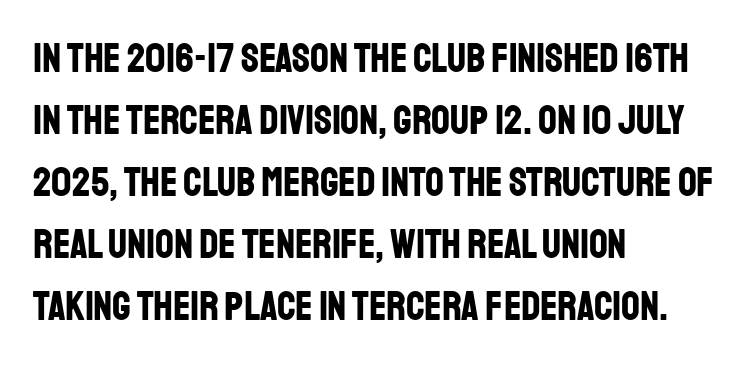
The line texture is even and compact thanks to regular tracking. Quick note: underline off. Is there much room between lines? A standard amount, neither cramped nor airy. The lettering holds an erect, upright posture throughout.
